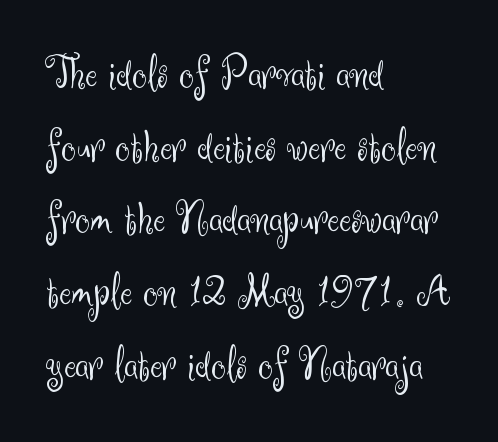
{"serif": "no", "italic": "no", "bold": "no", "weight": "light", "width": "normal", "stroke_contrast": "medium", "x_height": "small", "monospaced": "no", "underline": "no", "align": "left", "line_spacing": "normal", "line_spacing_ratio": 1.58, "letter_spacing": "normal", "letter_spacing_em": 0.0, "glyph_px": 46}
